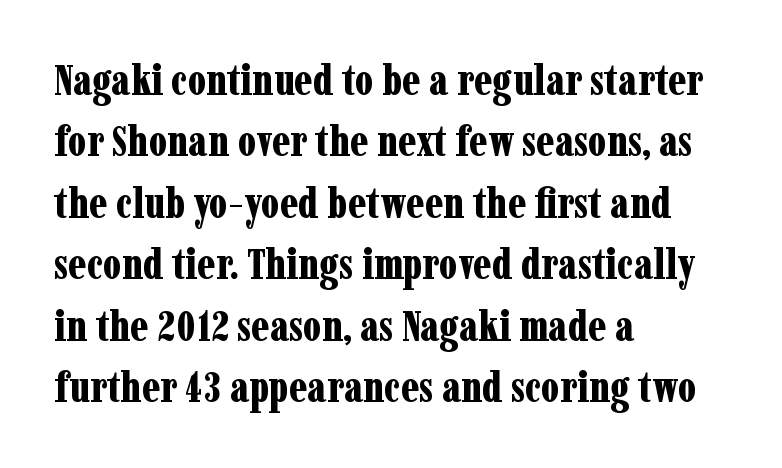
The image shows 43 px bold, condensed serif type, upright; set left-aligned, normal line spacing (1.43x), normal letter spacing, not underlined; low stroke contrast and a medium x-height.
